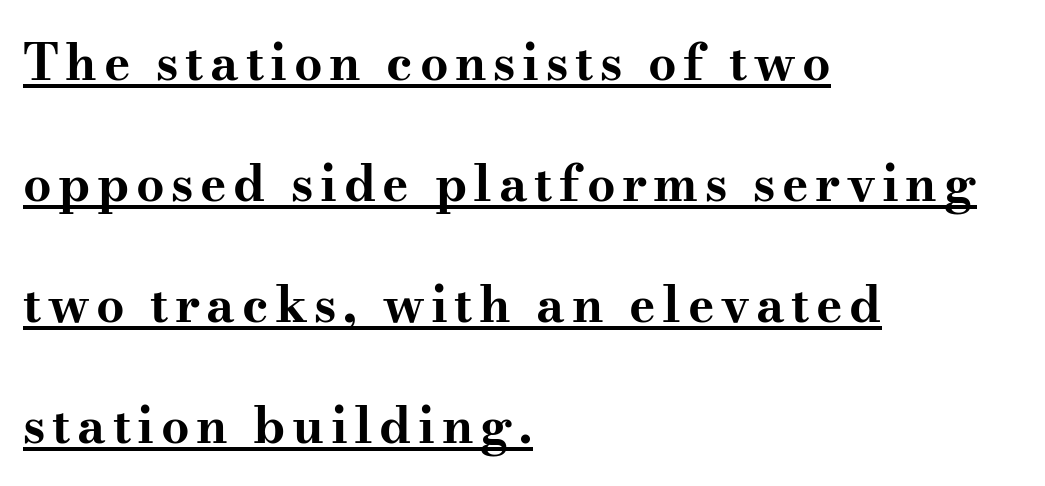
Q: Is the text bold? A: Yes.
Q: Is the text italic (slanted)? A: No, it is upright.
Q: Is the typeface a serif or a sans-serif typeface? A: Serif.
Q: Is the text underlined? A: Yes.
Q: How is the paragraph aligned? A: Left-aligned.
Q: Is the spacing between lines tight, normal or loose? A: Loose.
Q: Width (condensed, normal, or wide)? A: Wide.
Q: Stroke contrast? A: Medium.
Q: x-height? A: Small.
Q: Monospaced? A: No.
